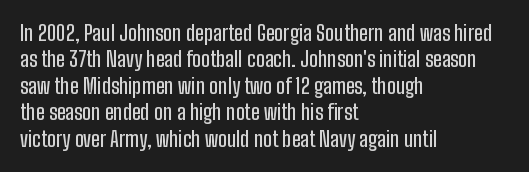
Q: Is the text italic (slanted)? A: No, it is upright.
Q: Is the text underlined? A: No.
Q: How is the paragraph aligned? A: Left-aligned.
Q: Is the spacing between letters normal or unusually wide? A: Normal.
Q: Is the spacing between lines tight, normal or loose? A: Normal.
